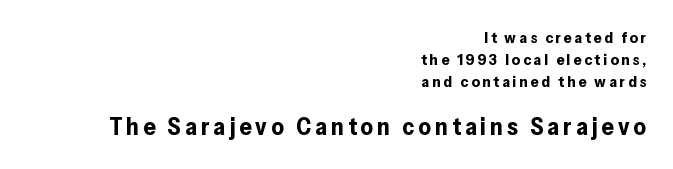
The passage shown is not underscored anywhere. Horizontally, the lines are justified to the trailing edge only. Typesetter's note: full bold, strokes at maximum text heaviness. This block has exactly the height ordinary leading produces.
